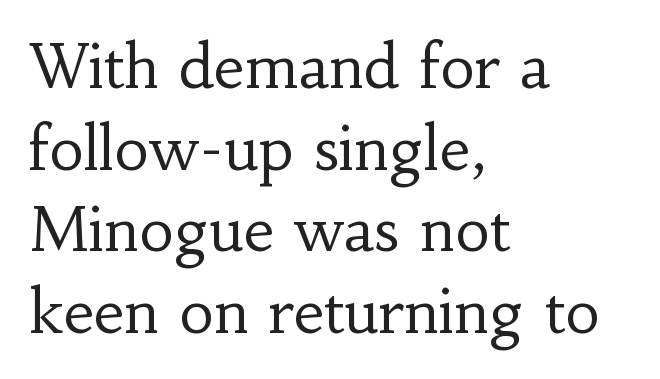
The image shows 60 px regular-weight serif type, upright; set left-aligned, normal line spacing (1.36x), normal letter spacing, not underlined; low stroke contrast and a small x-height.
